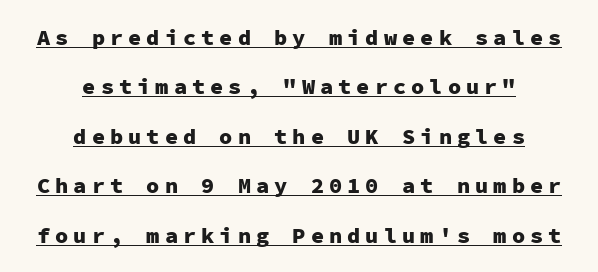
Look at the stroke-to-counter ratio: heavy, a bold. Line starts and ends both wander, symmetrically. In terms of leading, this rendering errs on the spacious side. The lettering holds an erect, upright posture throughout. This is underlined copy, the kind a proofreader might mark for attention. This sample uses expanded letter spacing, leaving extra air between glyphs.
